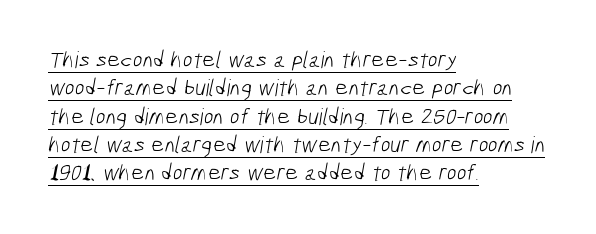
{"bold": "no", "underline": "yes", "align": "left", "line_spacing_ratio": 1.23, "letter_spacing": "normal", "letter_spacing_em": 0.0, "glyph_px": 23}
